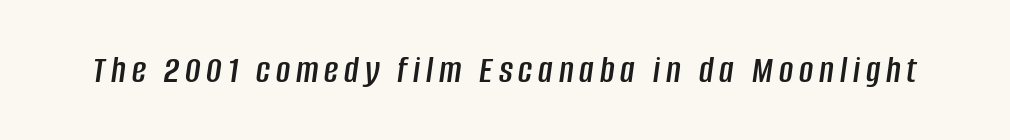
{"italic": "yes", "lean": "right", "slant_degrees": 8, "width": "condensed", "stroke_contrast": "low", "x_height": "large", "monospaced": "no", "underline": "no", "glyph_px": 39}
